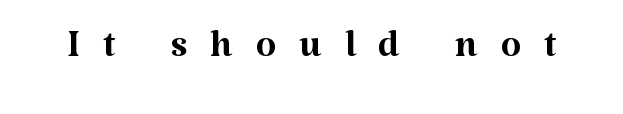
The string is rendered with underlining switched off. Nothing heavy about these letters — not bold at all. The designer went with a serif here, giving each stem small feet. Note the varied advance widths — an 'i' is clearly narrower than an 'm'. Characters remain perfectly vertical along every line.
